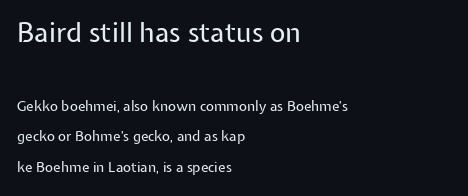
Q: Is the text bold? A: No.
Q: Is the text italic (slanted)? A: No, it is upright.
Q: Is the text underlined? A: No.
Q: How is the paragraph aligned? A: Left-aligned.
Q: Is the spacing between letters normal or unusually wide? A: Normal.
Q: Is the spacing between lines tight, normal or loose? A: Loose.
Q: Which block of text is set in a larger size, the first (top) or the second (bottom)? A: The first (top) one.
